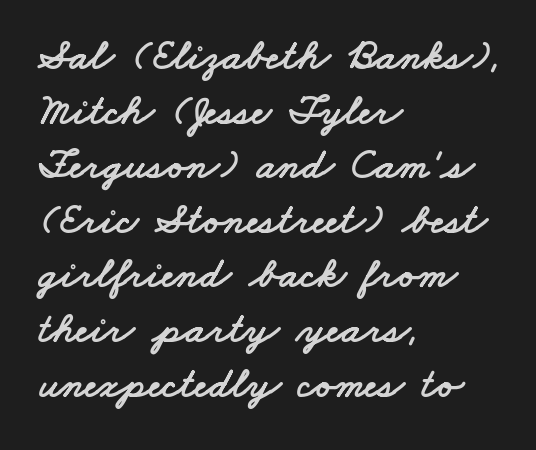
{"serif": "no", "width": "wide", "stroke_contrast": "low", "x_height": "small", "monospaced": "no", "underline": "no", "align": "left", "line_spacing": "normal", "line_spacing_ratio": 1.27, "letter_spacing": "normal", "letter_spacing_em": 0.0, "glyph_px": 43}
